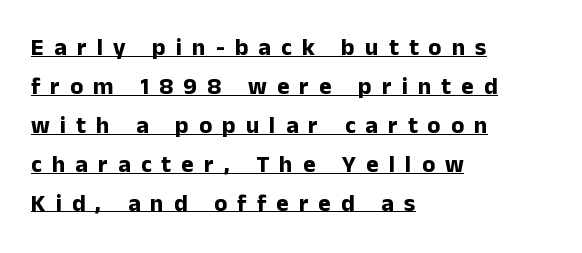
Q: Is the text bold? A: Yes.
Q: Is the text italic (slanted)? A: No, it is upright.
Q: Is the text underlined? A: Yes.
Q: How is the paragraph aligned? A: Left-aligned.
Q: Is the spacing between letters normal or unusually wide? A: Unusually wide.
Q: Is the spacing between lines tight, normal or loose? A: Normal.
